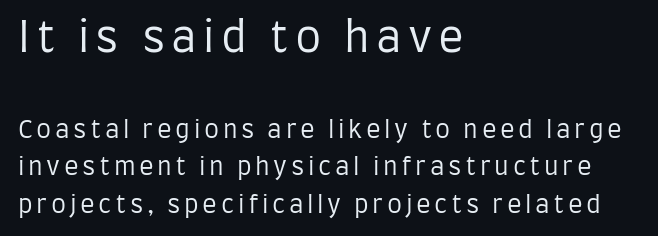
Q: Is the text bold? A: No.
Q: Is the text italic (slanted)? A: No, it is upright.
Q: Is the typeface a serif or a sans-serif typeface? A: Sans-serif.
Q: Is the text underlined? A: No.
Q: How is the paragraph aligned? A: Left-aligned.
Q: Is the spacing between lines tight, normal or loose? A: Normal.
Q: Which block of text is set in a larger size, the first (top) or the second (bottom)? A: The first (top) one.
Q: Width (condensed, normal, or wide)? A: Condensed.
Q: Stroke contrast? A: Low.
Q: x-height? A: Large.
Q: Monospaced? A: No.
